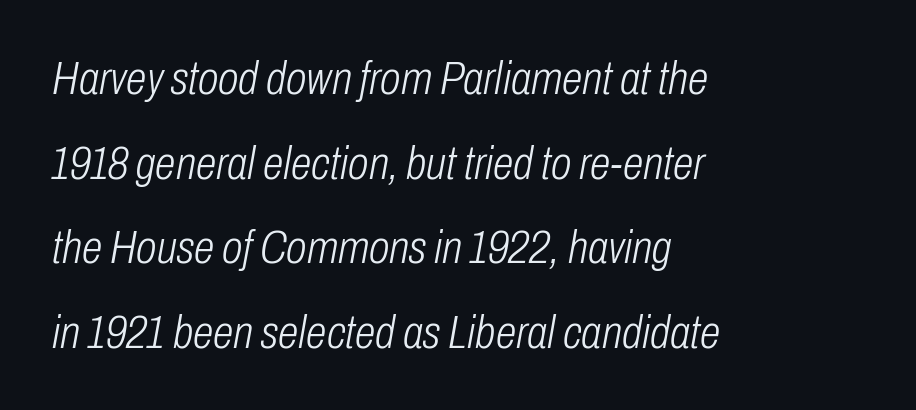
Caption: standard tracking, unaltered. No extra ink here — the face is not bold. The rag falls on the right side of this text block. When letters slant like this, we call the style italic. These lines are rendered in a variable-pitch font. Each row of text sits above clean, open space.
